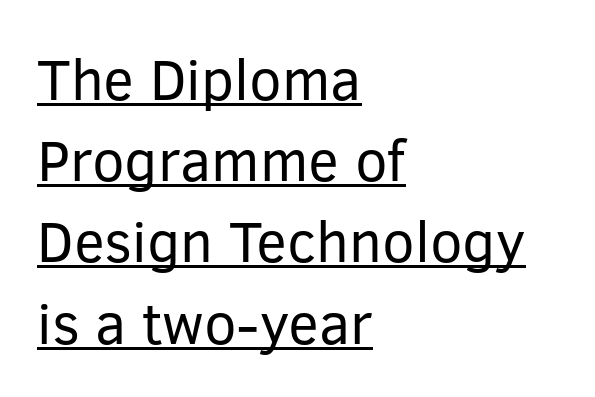
You can tell from the bare stems that sans-serif type was used. Ascenders rise straight up at ninety degrees. Caption: lettering with a line underneath. Regarding leading, the lines here are spaced in the standard way.
